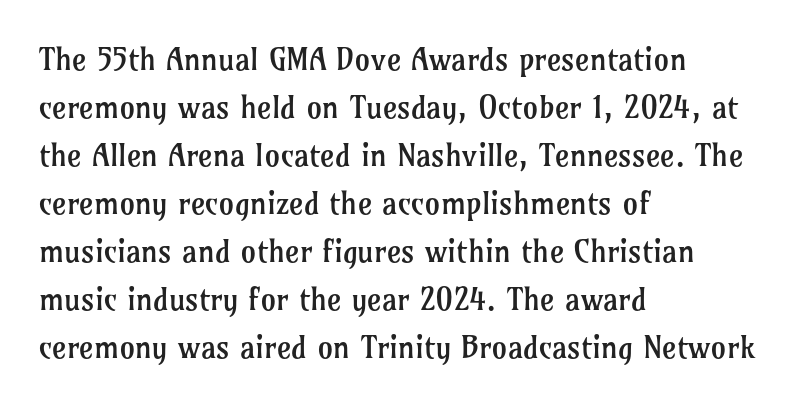
Q: Is the text bold? A: No.
Q: Is the text italic (slanted)? A: No, it is upright.
Q: Is the typeface a serif or a sans-serif typeface? A: Serif.
Q: Is the text underlined? A: No.
Q: How is the paragraph aligned? A: Left-aligned.
Q: Is the spacing between letters normal or unusually wide? A: Normal.
Q: Is the spacing between lines tight, normal or loose? A: Normal.
Q: Width (condensed, normal, or wide)? A: Normal.
Q: Stroke contrast? A: Low.
Q: x-height? A: Medium.
Q: Monospaced? A: No.
